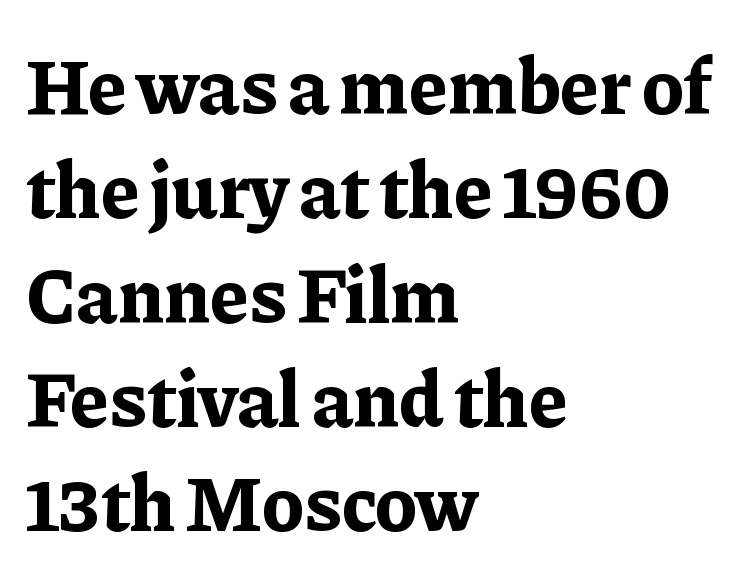
Q: Is the text bold? A: Yes.
Q: Is the text italic (slanted)? A: No, it is upright.
Q: Is the typeface a serif or a sans-serif typeface? A: Serif.
Q: Is the text underlined? A: No.
Q: How is the paragraph aligned? A: Left-aligned.
Q: Is the spacing between letters normal or unusually wide? A: Normal.
Q: Is the spacing between lines tight, normal or loose? A: Normal.
Q: Width (condensed, normal, or wide)? A: Normal.
Q: Stroke contrast? A: Low.
Q: x-height? A: Medium.
Q: Monospaced? A: No.
